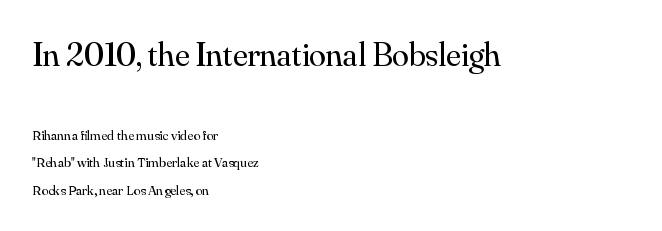
Q: Is the text bold? A: No.
Q: Is the text italic (slanted)? A: No, it is upright.
Q: Is the typeface a serif or a sans-serif typeface? A: Serif.
Q: Is the text underlined? A: No.
Q: How is the paragraph aligned? A: Left-aligned.
Q: Is the spacing between letters normal or unusually wide? A: Normal.
Q: Is the spacing between lines tight, normal or loose? A: Loose.
Q: Which block of text is set in a larger size, the first (top) or the second (bottom)? A: The first (top) one.
Q: Width (condensed, normal, or wide)? A: Normal.
Q: Stroke contrast? A: Medium.
Q: x-height? A: Small.
Q: Monospaced? A: No.
